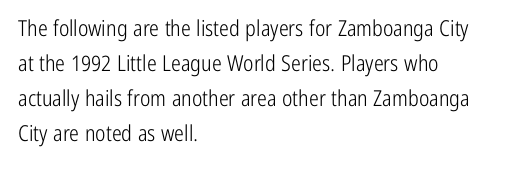
Q: Is the text bold? A: No.
Q: Is the text italic (slanted)? A: No, it is upright.
Q: Is the text underlined? A: No.
Q: How is the paragraph aligned? A: Left-aligned.
Q: Is the spacing between letters normal or unusually wide? A: Normal.
Q: Is the spacing between lines tight, normal or loose? A: Normal.
